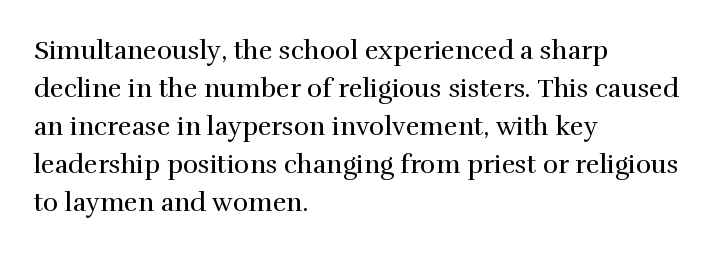
Q: Is the text bold? A: No.
Q: Is the text italic (slanted)? A: No, it is upright.
Q: Is the text underlined? A: No.
Q: How is the paragraph aligned? A: Left-aligned.
Q: Is the spacing between letters normal or unusually wide? A: Normal.
Q: Is the spacing between lines tight, normal or loose? A: Normal.
